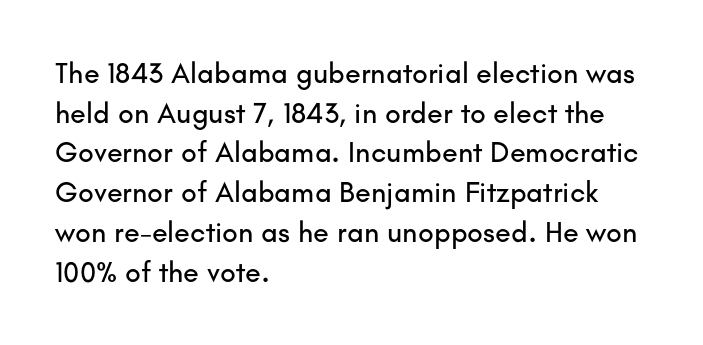
Q: Is the text italic (slanted)? A: No, it is upright.
Q: Is the typeface a serif or a sans-serif typeface? A: Sans-serif.
Q: Is the text underlined? A: No.
Q: How is the paragraph aligned? A: Left-aligned.
Q: Is the spacing between letters normal or unusually wide? A: Normal.
Q: Is the spacing between lines tight, normal or loose? A: Normal.
Q: Width (condensed, normal, or wide)? A: Normal.
Q: Stroke contrast? A: Low.
Q: x-height? A: Small.
Q: Monospaced? A: No.
